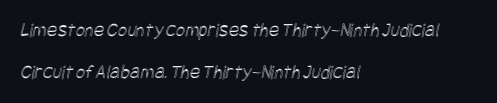
The image shows 20 px text type; set left-aligned, loose line spacing (2.12x), normal letter spacing, not underlined.
